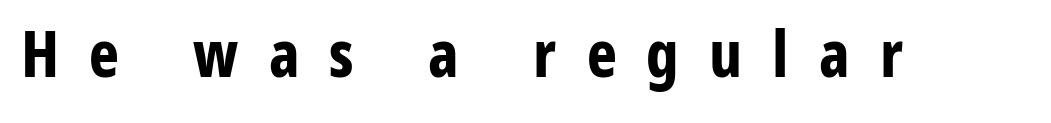
{"serif": "no", "italic": "no", "bold": "yes", "weight": "bold", "width": "condensed", "stroke_contrast": "low", "x_height": "medium", "monospaced": "no", "underline": "no", "letter_spacing": "wide", "letter_spacing_em": 0.47, "glyph_px": 64}
